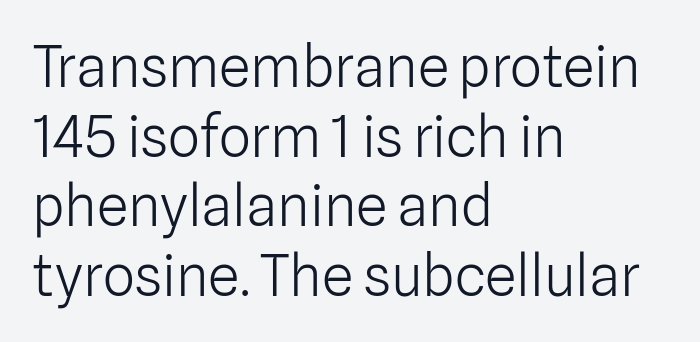
Q: Is the text bold? A: No.
Q: Is the text italic (slanted)? A: No, it is upright.
Q: Is the typeface a serif or a sans-serif typeface? A: Sans-serif.
Q: Is the text underlined? A: No.
Q: How is the paragraph aligned? A: Left-aligned.
Q: Is the spacing between letters normal or unusually wide? A: Normal.
Q: Width (condensed, normal, or wide)? A: Normal.
Q: Stroke contrast? A: Low.
Q: x-height? A: Medium.
Q: Monospaced? A: No.
